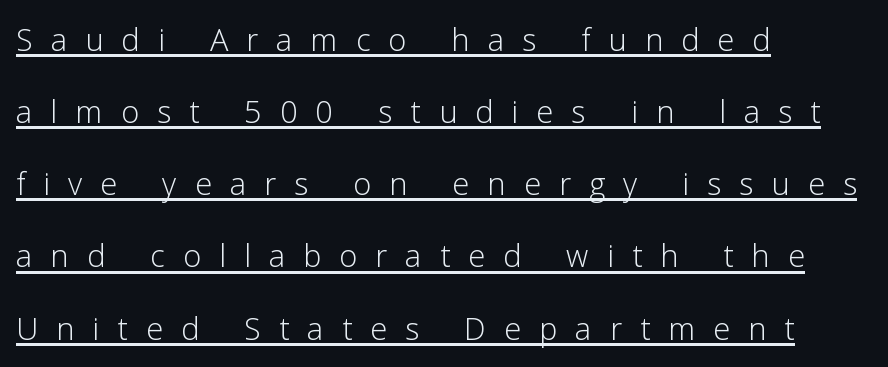
Q: Is the text bold? A: No.
Q: Is the text italic (slanted)? A: No, it is upright.
Q: Is the typeface a serif or a sans-serif typeface? A: Sans-serif.
Q: Is the text underlined? A: Yes.
Q: How is the paragraph aligned? A: Left-aligned.
Q: Is the spacing between letters normal or unusually wide? A: Unusually wide.
Q: Width (condensed, normal, or wide)? A: Normal.
Q: Stroke contrast? A: Low.
Q: x-height? A: Medium.
Q: Monospaced? A: No.
